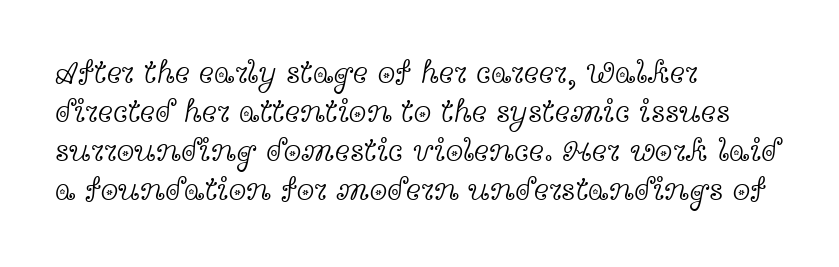
Compared with a typical body face, this is equally light or lighter still. Does the copy run flush right? No — it runs flush left. Tracking value appears to be zero — textbook default spacing. Stroke terminals: seriffed.
